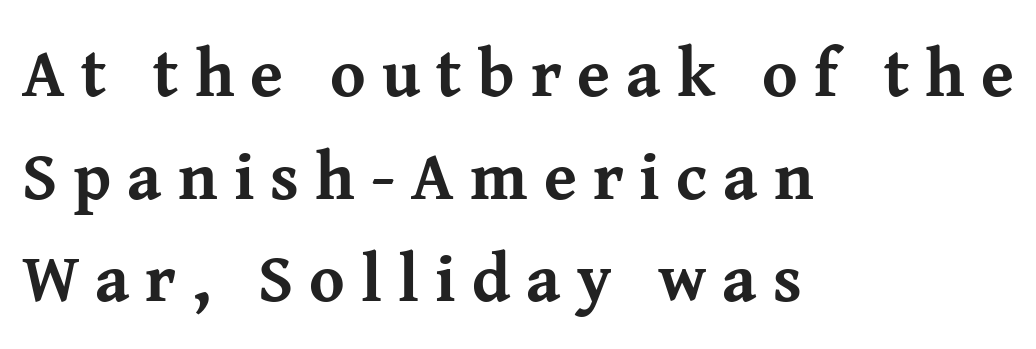
{"serif": "yes", "italic": "no", "bold": "yes", "weight": "bold", "width": "normal", "stroke_contrast": "medium", "x_height": "medium", "monospaced": "no", "underline": "no", "align": "left", "line_spacing": "normal", "line_spacing_ratio": 1.53, "letter_spacing": "wide", "letter_spacing_em": 0.24, "glyph_px": 67}
